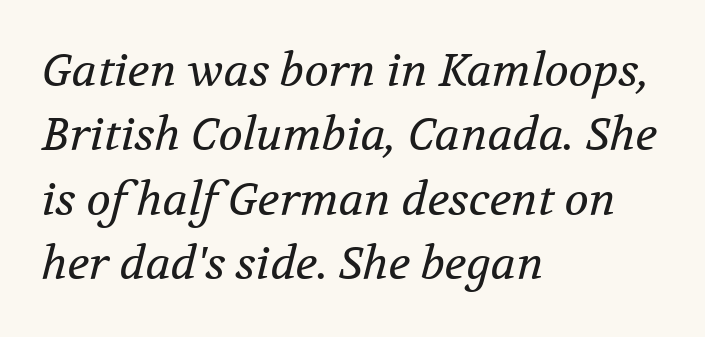
{"serif": "yes", "italic": "yes", "lean": "right", "slant_degrees": 12, "bold": "no", "weight": "regular", "width": "normal", "stroke_contrast": "medium", "x_height": "medium", "monospaced": "no", "underline": "no", "align": "left", "line_spacing": "normal", "line_spacing_ratio": 1.43, "letter_spacing": "normal", "letter_spacing_em": 0.0, "glyph_px": 45}
